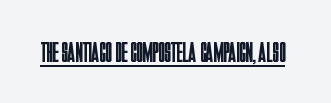
The image shows 29 px regular-weight, condensed sans-serif type, upright; set normal letter spacing, underlined; low stroke contrast and a large x-height.
